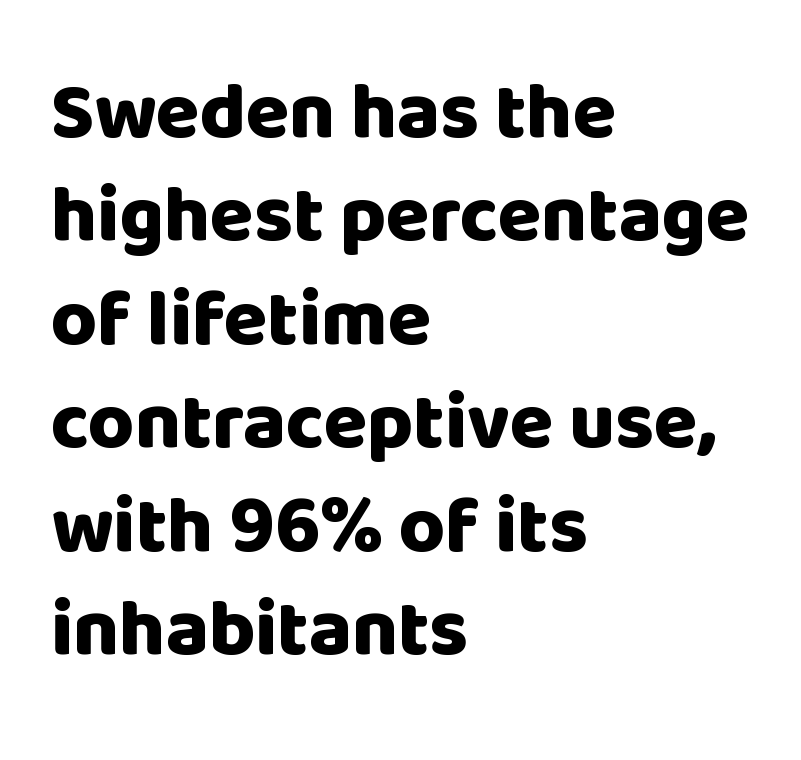
The image shows 79 px heavy sans-serif type, upright; set left-aligned, normal line spacing (1.31x), normal letter spacing, not underlined; low stroke contrast and a large x-height.
